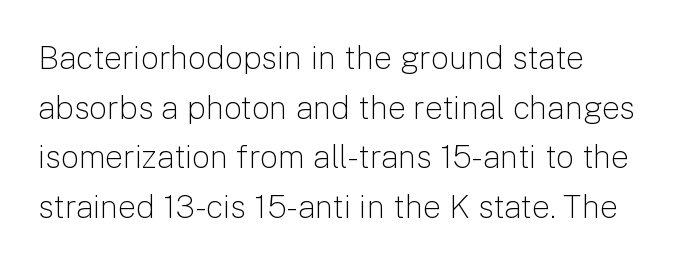
The image shows 32 px light sans-serif type, upright; set normal line spacing (1.55x), normal letter spacing, not underlined; low stroke contrast and a medium x-height.
